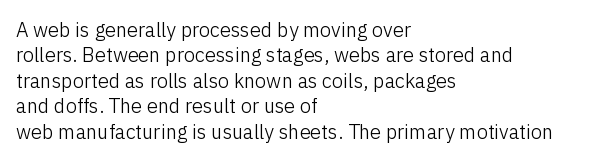
Q: Is the text bold? A: No.
Q: Is the text italic (slanted)? A: No, it is upright.
Q: Is the text underlined? A: No.
Q: How is the paragraph aligned? A: Left-aligned.
Q: Is the spacing between letters normal or unusually wide? A: Normal.
Q: Is the spacing between lines tight, normal or loose? A: Normal.
